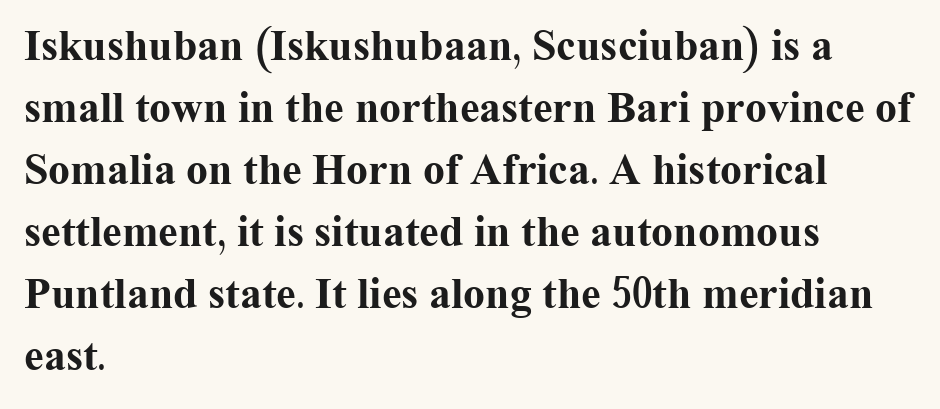
The image shows 44 px bold serif type, upright; set left-aligned, normal line spacing (1.41x), normal letter spacing, not underlined; medium stroke contrast and a medium x-height.
